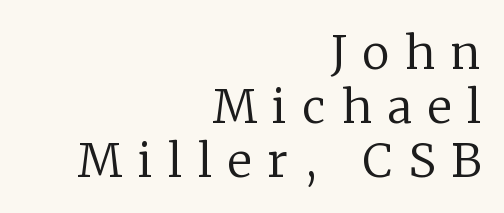
Nothing heavy about these letters — not bold at all. Each row of text sits above clean, open space. The type family on display is of the serif kind. Short and long lines alike share a common ending point at right. Between one letter and the next there's a generous, obvious gap. Here the designer chose a conventional face with non-uniform glyph widths.
